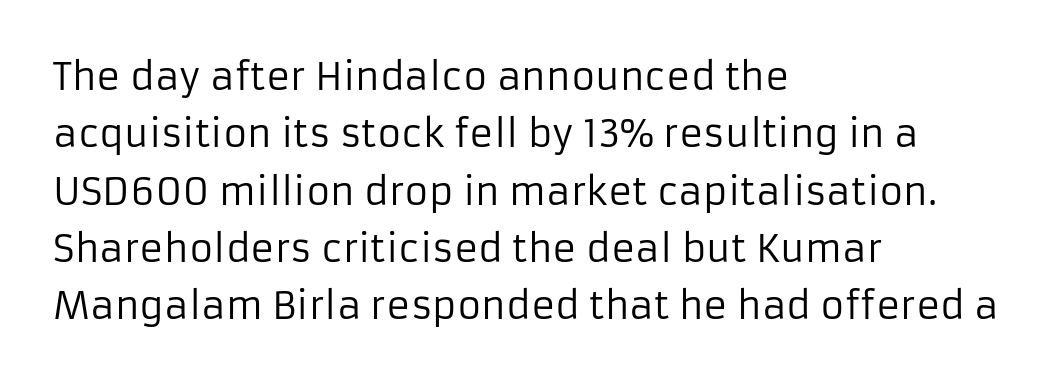
Q: Is the text bold? A: No.
Q: Is the text italic (slanted)? A: No, it is upright.
Q: Is the typeface a serif or a sans-serif typeface? A: Sans-serif.
Q: Is the text underlined? A: No.
Q: How is the paragraph aligned? A: Left-aligned.
Q: Is the spacing between letters normal or unusually wide? A: Normal.
Q: Is the spacing between lines tight, normal or loose? A: Normal.
Q: Width (condensed, normal, or wide)? A: Normal.
Q: Stroke contrast? A: Low.
Q: x-height? A: Medium.
Q: Monospaced? A: No.
